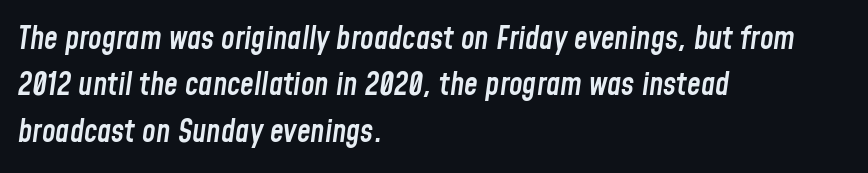
Q: Is the text bold? A: Semi-bold.
Q: Is the text italic (slanted)? A: Yes, it leans right by about 8 degrees.
Q: Is the text underlined? A: No.
Q: How is the paragraph aligned? A: Left-aligned.
Q: Is the spacing between letters normal or unusually wide? A: Normal.
Q: Is the spacing between lines tight, normal or loose? A: Normal.
Q: Width (condensed, normal, or wide)? A: Condensed.
Q: Stroke contrast? A: Low.
Q: x-height? A: Medium.
Q: Monospaced? A: No.
